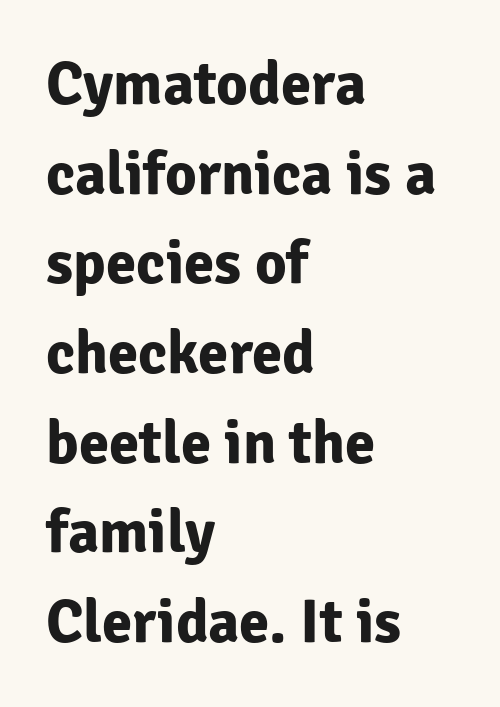
The image shows 61 px bold sans-serif type, upright; set left-aligned, normal line spacing (1.47x), normal letter spacing, not underlined; low stroke contrast and a medium x-height.
